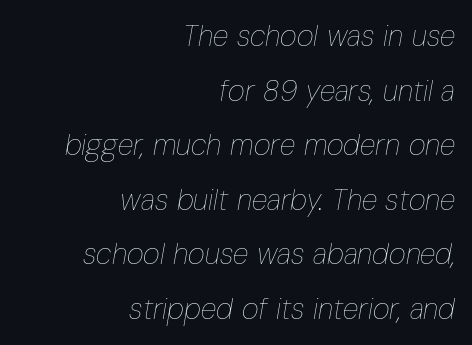
Q: Is the text bold? A: No.
Q: Is the text italic (slanted)? A: Yes, it leans right by about 10 degrees.
Q: Is the text underlined? A: No.
Q: How is the paragraph aligned? A: Right-aligned.
Q: Is the spacing between letters normal or unusually wide? A: Normal.
Q: Width (condensed, normal, or wide)? A: Condensed.
Q: Stroke contrast? A: Low.
Q: x-height? A: Medium.
Q: Monospaced? A: No.
